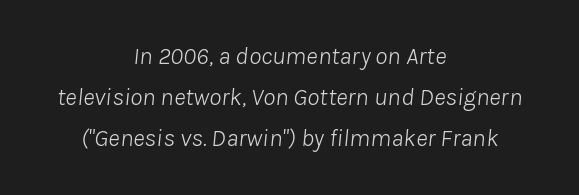
Unbolded letterforms with no extra heft. Each row of text sits above clean, open space. Notice how the passage keeps no hard edge, just a central spine. You could call the tracking neutral — neither tight nor loose. The face used here has a pronounced slope to its letters. What's the leading like? Ordinary, nothing unusual.
